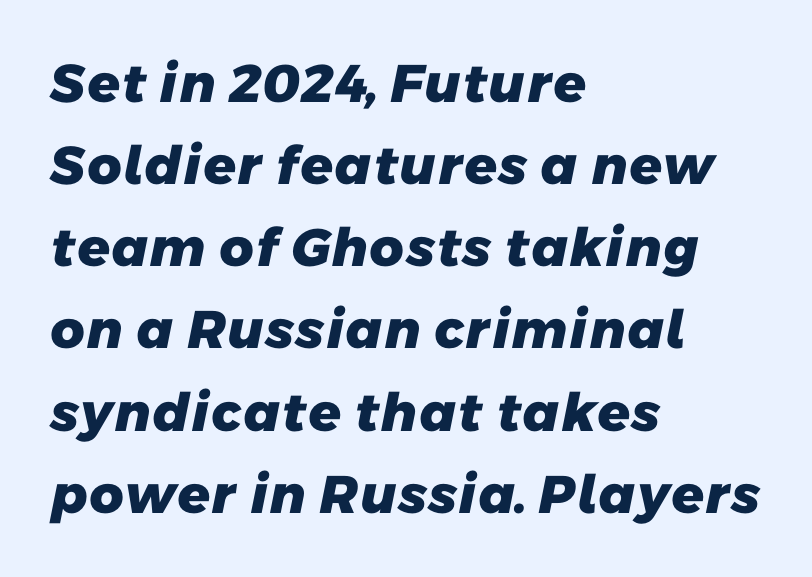
{"serif": "no", "bold": "yes", "weight": "heavy", "width": "normal", "stroke_contrast": "low", "x_height": "medium", "monospaced": "no", "underline": "no", "align": "left", "line_spacing": "normal", "line_spacing_ratio": 1.55, "letter_spacing": "normal", "letter_spacing_em": 0.0, "glyph_px": 53}
